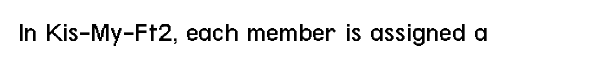
Q: Is the text bold? A: No.
Q: Is the text italic (slanted)? A: No, it is upright.
Q: Is the typeface a serif or a sans-serif typeface? A: Sans-serif.
Q: Is the text underlined? A: No.
Q: Is the spacing between letters normal or unusually wide? A: Normal.
Q: Width (condensed, normal, or wide)? A: Condensed.
Q: Stroke contrast? A: Low.
Q: x-height? A: Medium.
Q: Monospaced? A: No.
